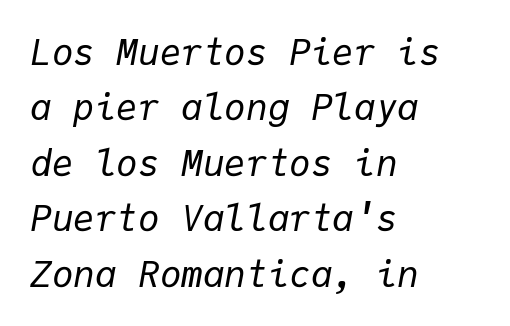
The image shows 36 px regular-weight type, italic (leaning right), monospaced; set left-aligned, normal line spacing (1.54x), normal letter spacing, not underlined; low stroke contrast and a medium x-height.
